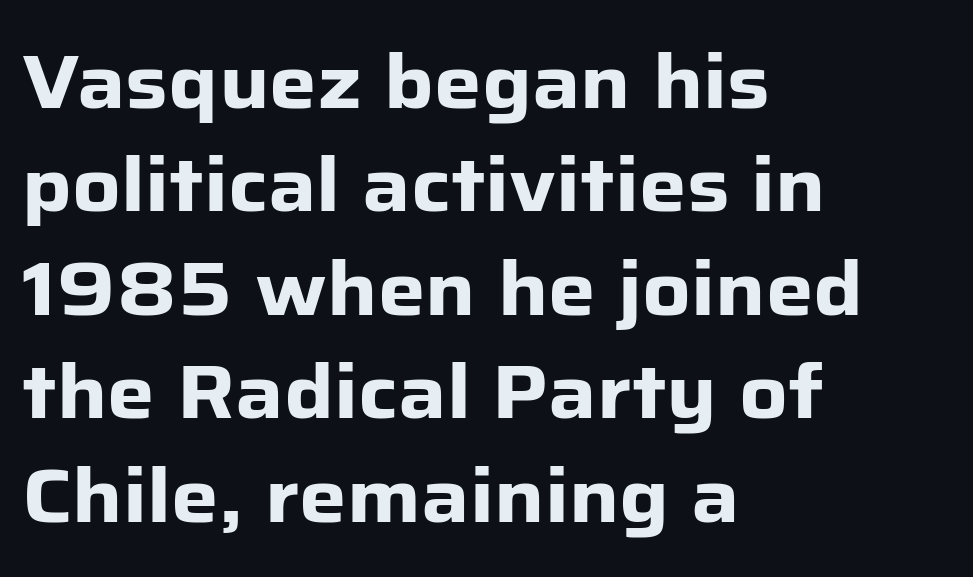
The type family on display is of the sans-serif kind. Note the varied advance widths — an 'i' is clearly narrower than an 'm'. These lines sit exactly where default settings would place them. Horizontally, the lines are justified to the leading edge only. The passage shown has conventional tracking throughout.
